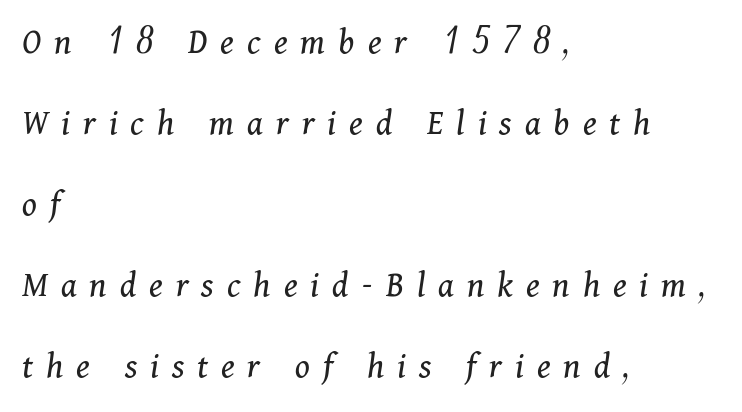
{"serif": "yes", "italic": "yes", "lean": "right", "slant_degrees": 11, "bold": "no", "weight": "regular", "width": "normal", "stroke_contrast": "medium", "x_height": "medium", "monospaced": "no", "underline": "no", "align": "left", "line_spacing": "loose", "line_spacing_ratio": 2.19, "letter_spacing": "wide", "letter_spacing_em": 0.35, "glyph_px": 37}
